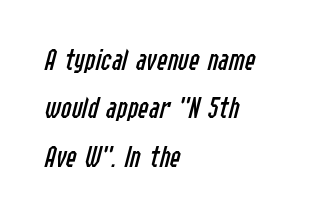
Q: Is the text bold? A: No.
Q: Is the text italic (slanted)? A: Yes, it leans right by about 14 degrees.
Q: Is the text underlined? A: No.
Q: How is the paragraph aligned? A: Left-aligned.
Q: Is the spacing between letters normal or unusually wide? A: Normal.
Q: Is the spacing between lines tight, normal or loose? A: Normal.
Q: Width (condensed, normal, or wide)? A: Condensed.
Q: Stroke contrast? A: Low.
Q: x-height? A: Medium.
Q: Monospaced? A: No.
